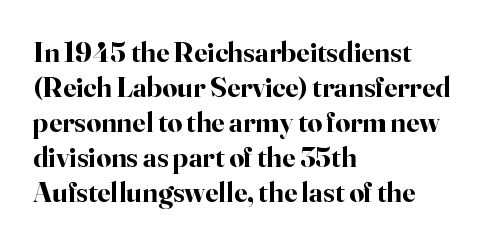
{"serif": "yes", "italic": "no", "bold": "yes", "weight": "bold", "width": "normal", "stroke_contrast": "high", "x_height": "small", "monospaced": "no", "underline": "no", "align": "left", "line_spacing_ratio": 1.21, "letter_spacing": "normal", "letter_spacing_em": 0.0, "glyph_px": 29}
